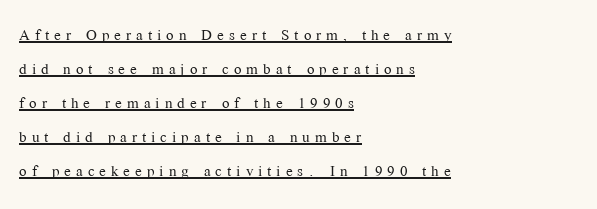
The glyphs are accompanied by a horizontal stroke just below them. The font sits on the lighter half of the weight spectrum, regular included. If you measured baseline to baseline, you'd find a middling distance. Notice how the passage keeps a crisp vertical edge on the left only. You can tell it's not italic because the verticals are truly vertical.
